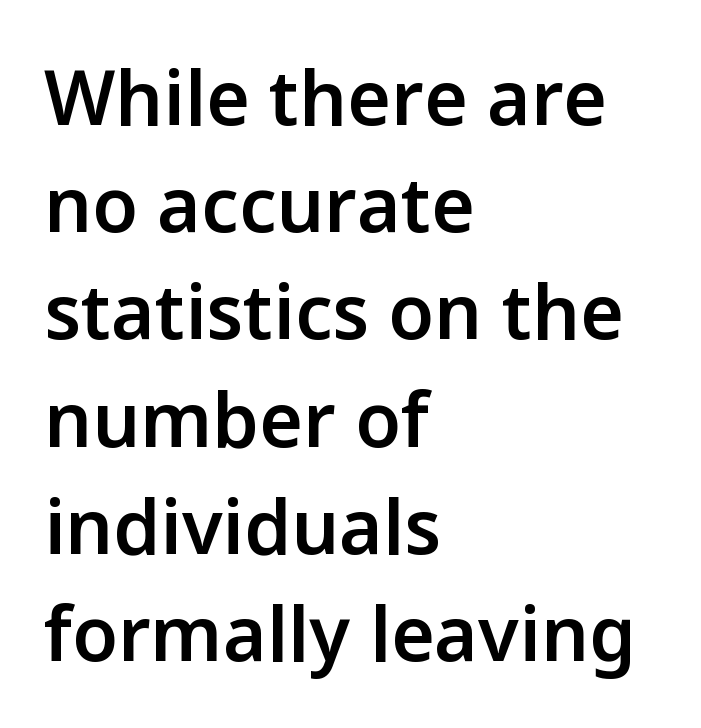
The area under the type is left untouched. Style check: upright. A student would call this left alignment; a typographer would say flush left, rag right. The letterforms sit shoulder to shoulder at normal distance.
